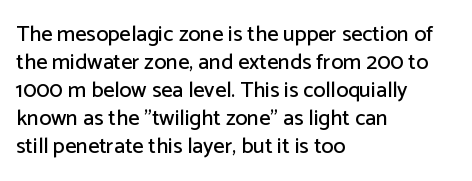
{"italic": "no", "underline": "no", "align": "left", "line_spacing": "normal", "line_spacing_ratio": 1.27, "letter_spacing": "normal", "letter_spacing_em": 0.0, "glyph_px": 22}
